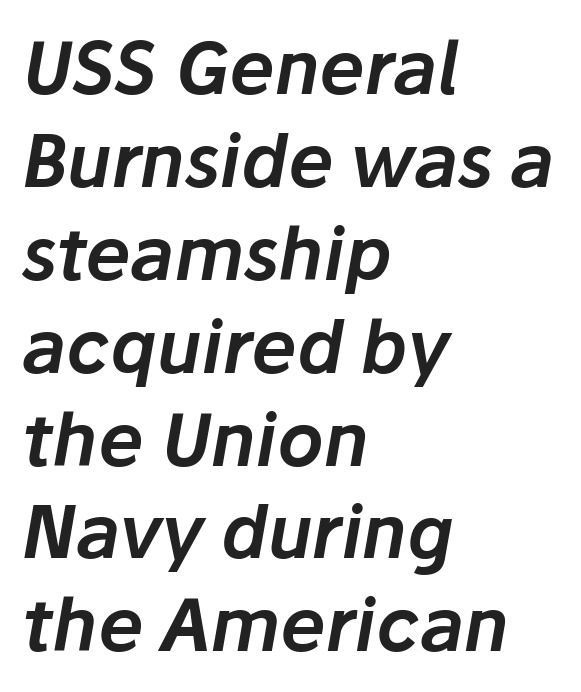
Q: Is the text italic (slanted)? A: Yes, it leans right by about 10 degrees.
Q: Is the text underlined? A: No.
Q: How is the paragraph aligned? A: Left-aligned.
Q: Is the spacing between letters normal or unusually wide? A: Normal.
Q: Is the spacing between lines tight, normal or loose? A: Normal.
Q: Width (condensed, normal, or wide)? A: Normal.
Q: Stroke contrast? A: Low.
Q: x-height? A: Medium.
Q: Monospaced? A: No.
